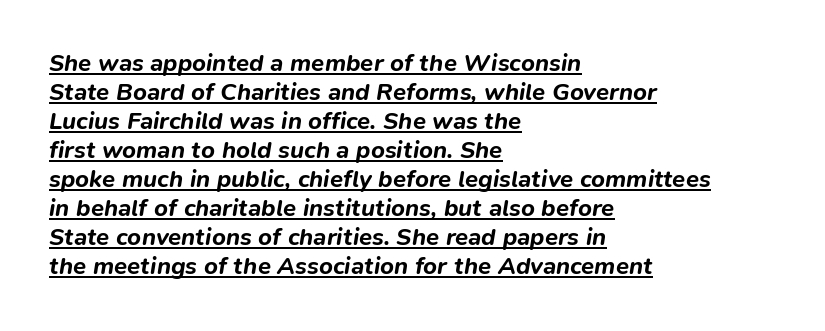
Q: Is the text bold? A: Yes.
Q: Is the text italic (slanted)? A: Yes, it leans right by about 9 degrees.
Q: Is the text underlined? A: Yes.
Q: How is the paragraph aligned? A: Left-aligned.
Q: Is the spacing between letters normal or unusually wide? A: Normal.
